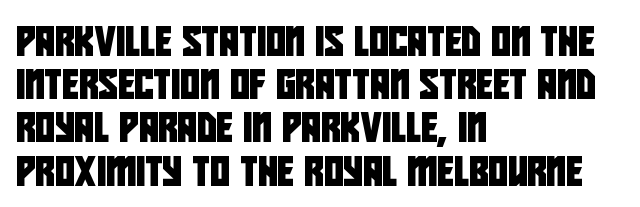
{"serif": "no", "width": "condensed", "stroke_contrast": "low", "x_height": "large", "monospaced": "no", "underline": "no", "align": "left", "line_spacing": "normal", "line_spacing_ratio": 1.44, "letter_spacing": "normal", "letter_spacing_em": 0.0, "glyph_px": 30}
